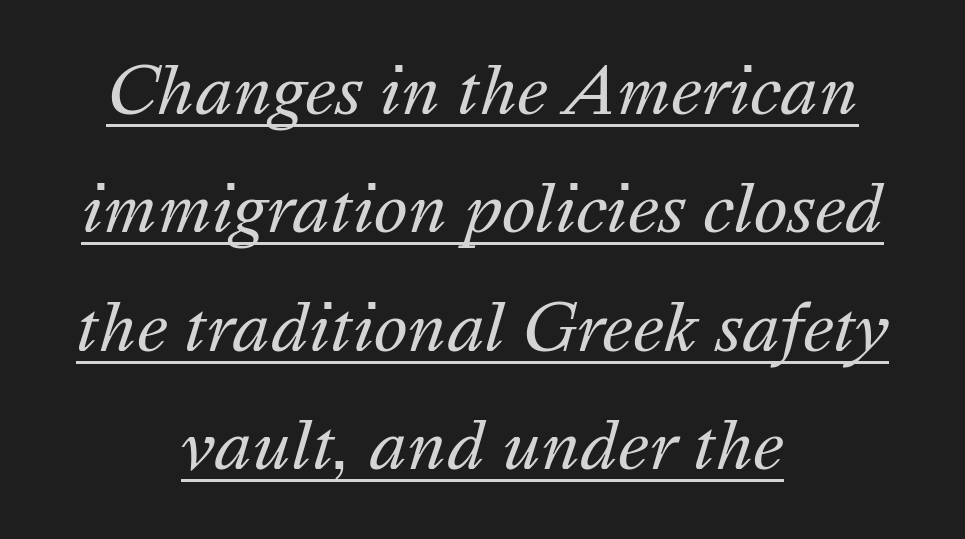
{"italic": "yes", "lean": "right", "slant_degrees": 16, "bold": "no", "weight": "regular", "width": "normal", "stroke_contrast": "medium", "x_height": "medium", "monospaced": "no", "underline": "yes", "align": "center", "line_spacing_ratio": 1.85, "letter_spacing": "normal", "letter_spacing_em": 0.0, "glyph_px": 64}
